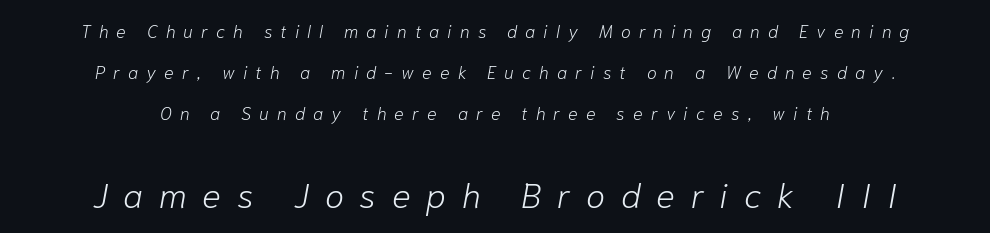
Q: Is the text bold? A: No.
Q: Is the text italic (slanted)? A: Yes, it leans right by about 10 degrees.
Q: Is the text underlined? A: No.
Q: How is the paragraph aligned? A: Centered.
Q: Is the spacing between letters normal or unusually wide? A: Unusually wide.
Q: Is the spacing between lines tight, normal or loose? A: Loose.
Q: Which block of text is set in a larger size, the first (top) or the second (bottom)? A: The second (bottom) one.
Q: Width (condensed, normal, or wide)? A: Normal.
Q: Stroke contrast? A: Low.
Q: x-height? A: Medium.
Q: Monospaced? A: No.
